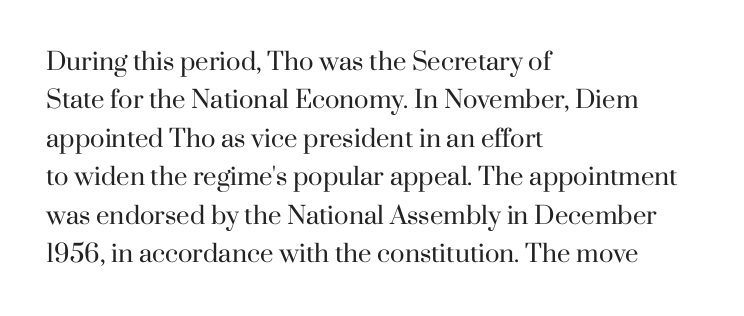
Q: Is the text bold? A: No.
Q: Is the text italic (slanted)? A: No, it is upright.
Q: Is the text underlined? A: No.
Q: How is the paragraph aligned? A: Left-aligned.
Q: Is the spacing between letters normal or unusually wide? A: Normal.
Q: Is the spacing between lines tight, normal or loose? A: Normal.
